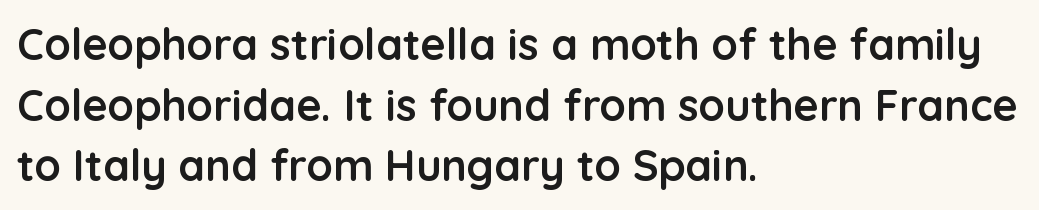
The image shows 43 px semibold sans-serif type, upright; set left-aligned, normal line spacing (1.41x), normal letter spacing, not underlined; low stroke contrast and a medium x-height.
